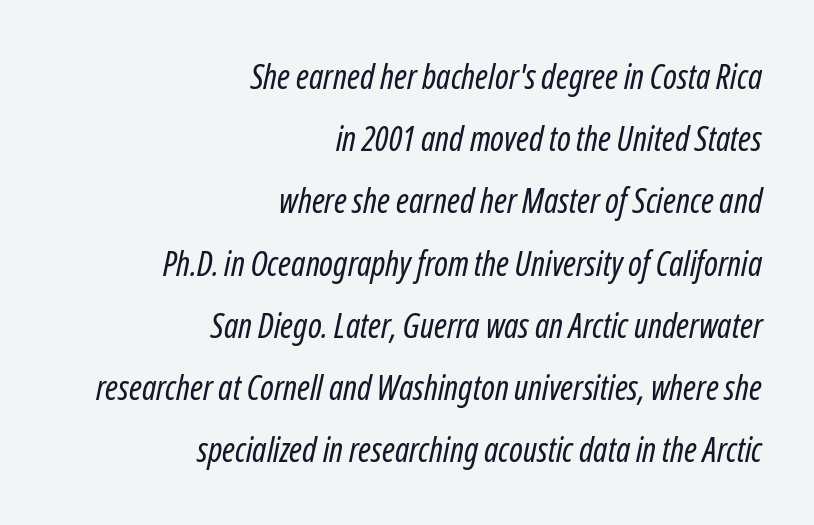
The image shows 34 px regular-weight, condensed type, italic (leaning right); set right-aligned, line spacing 1.83x, normal letter spacing, not underlined; low stroke contrast and a medium x-height.
